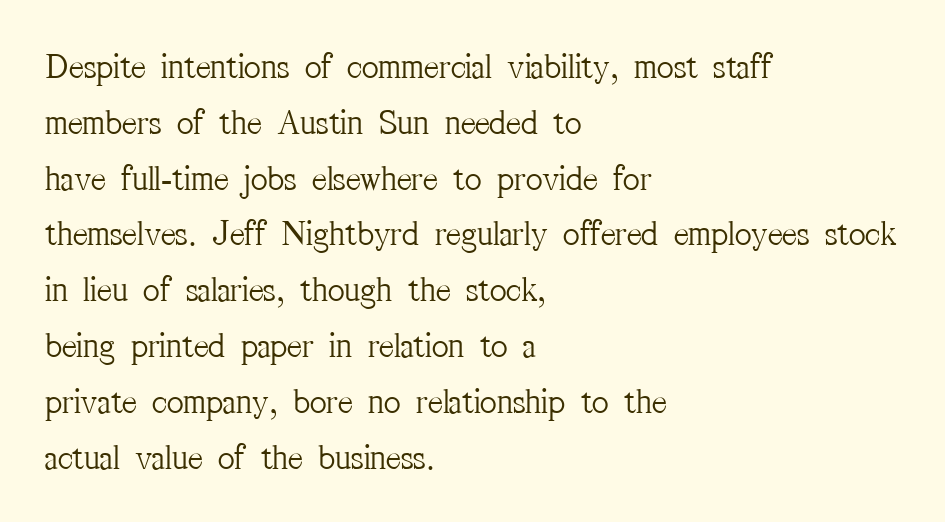
Letter spacing: default. Bold? No — there's no thickening of the strokes. Here the designer chose a conventional face with non-uniform glyph widths. The space beneath each line is pristine and unruled.
